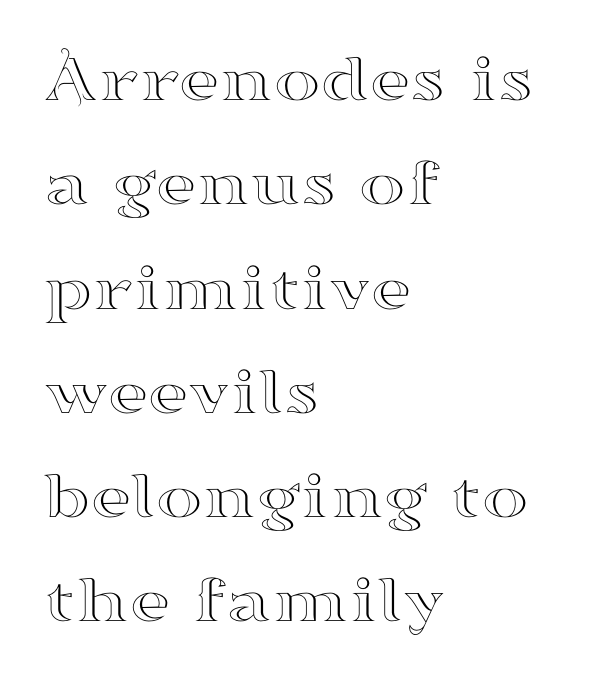
Posture: straight, roman, zero tilt. Look at the bottom of the vertical strokes: they flare into serifs here. Each row of text sits above clean, open space. The line-height multiplier appears to be the usual default. Letter spacing: default.
